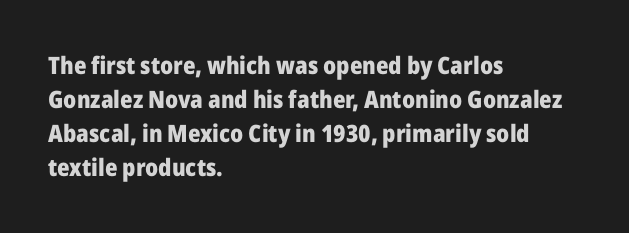
The passage shown stacks its lines at a standard gap. These lines keep a tight, regular rhythm from letter to letter. Descenders hang freely into open space. The sample has been set heavy, in full bold. Leftover space on each line is placed entirely after the last word. Nope, not italic — everything's standing straight.
